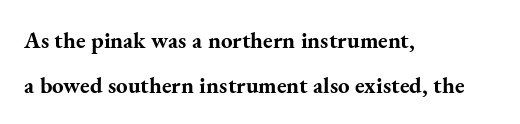
The image shows 23 px bold type, upright; set left-aligned, loose line spacing (1.95x), normal letter spacing, not underlined.
